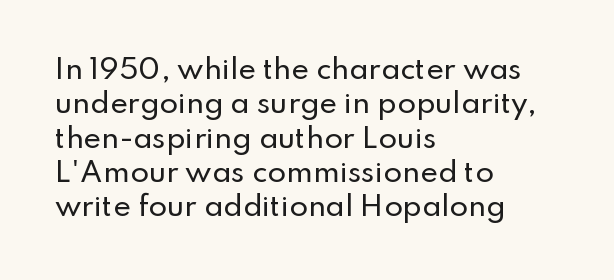
Do the letters lean? They stand straight. Lines of text with bare space underneath. The passage shown stacks its lines at a standard gap. Casual observation: everything's shoved over to the left.
